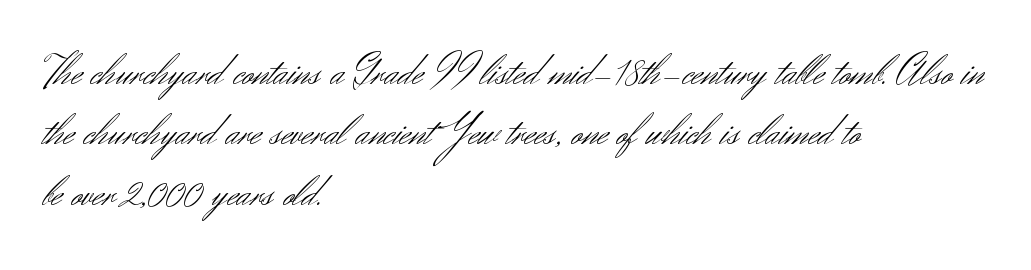
Q: Is the text bold? A: No.
Q: Is the text italic (slanted)? A: Yes.
Q: Is the typeface a serif or a sans-serif typeface? A: Sans-serif.
Q: Is the text underlined? A: No.
Q: How is the paragraph aligned? A: Left-aligned.
Q: Is the spacing between letters normal or unusually wide? A: Normal.
Q: Is the spacing between lines tight, normal or loose? A: Normal.
Q: Width (condensed, normal, or wide)? A: Normal.
Q: Stroke contrast? A: Medium.
Q: x-height? A: Small.
Q: Monospaced? A: No.
